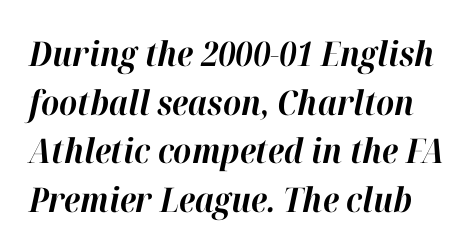
Pretty heavy lettering here — definitely bold. Underline: absent. Varying glyph widths throughout — classic text-font behaviour. The whole block is typeset with a tilt. The passage shown stacks its lines at a standard gap. You could call the tracking neutral — neither tight nor loose.
